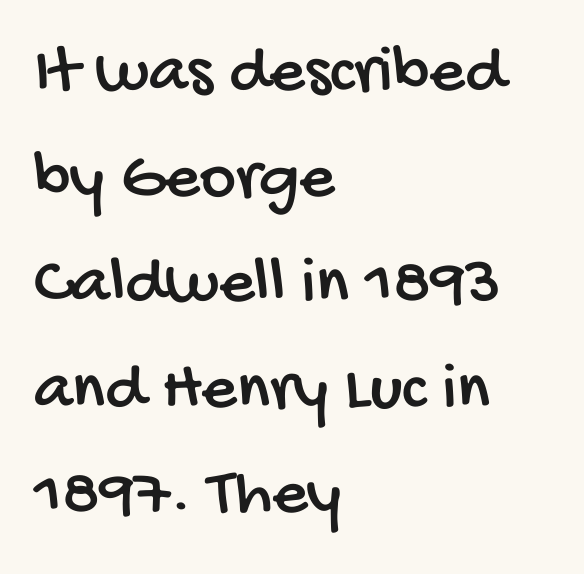
The image shows 69 px condensed sans-serif type; set left-aligned, normal line spacing (1.53x), normal letter spacing, not underlined; low stroke contrast and a large x-height.
